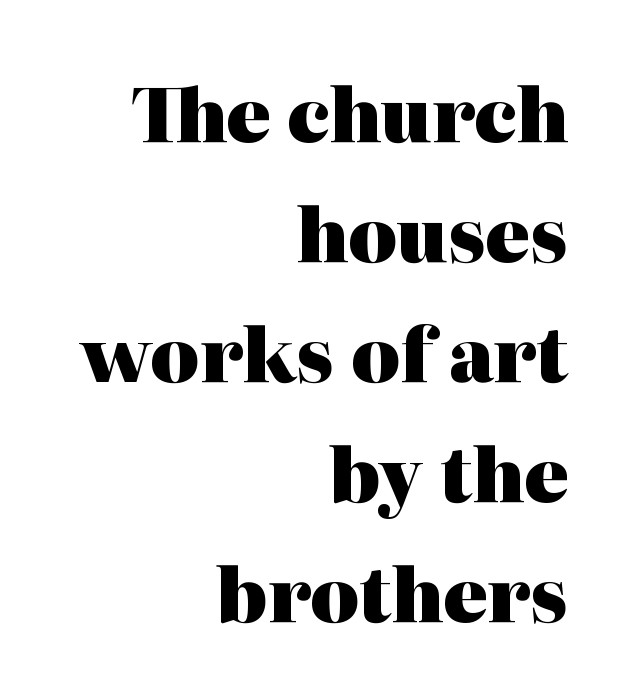
The image shows 74 px heavy serif type, upright; set right-aligned, normal line spacing (1.62x), normal letter spacing, not underlined; high stroke contrast and a medium x-height.
